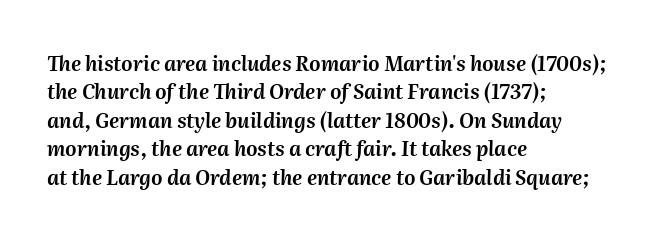
No word sits above an underline. Looking at the ascenders, they clearly lean. How would I describe the line gaps? Plain and ordinary. Horizontally, the lines are justified to the leading edge only. In terms of letterspacing, this is plain default setting.
